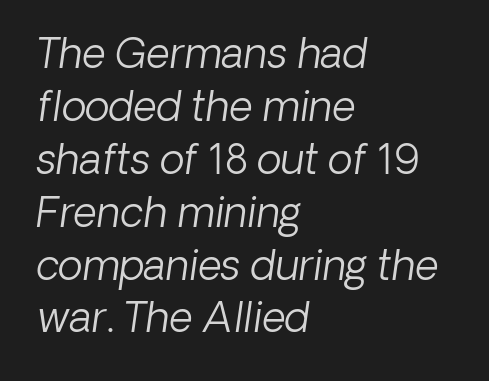
This is not heavy type; no bold has been used. Do the characters align in a grid? No, the font is proportional. Quick note: italic. Spacing between characters is what you'd get straight out of the box.
